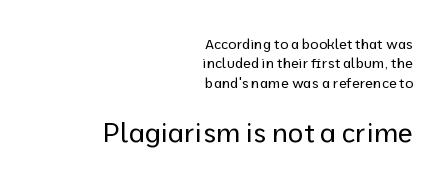
{"italic": "no", "bold": "no", "underline": "no", "align": "right", "line_spacing": "normal", "line_spacing_ratio": 1.39, "letter_spacing": "normal", "letter_spacing_em": 0.0, "larger_block": "second", "size_ratio": 1.93, "glyph_px": 27}
